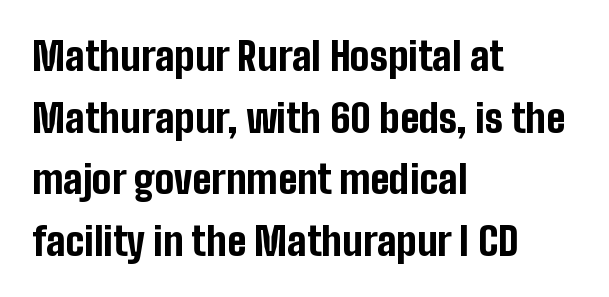
The image shows 39 px bold, condensed sans-serif type, upright; set left-aligned, normal line spacing (1.58x), normal letter spacing, not underlined; low stroke contrast and a medium x-height.
